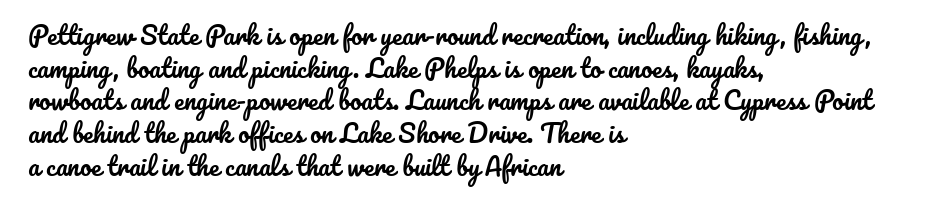
The image shows 25 px text type; set left-aligned, normal line spacing (1.31x), normal letter spacing, not underlined.
